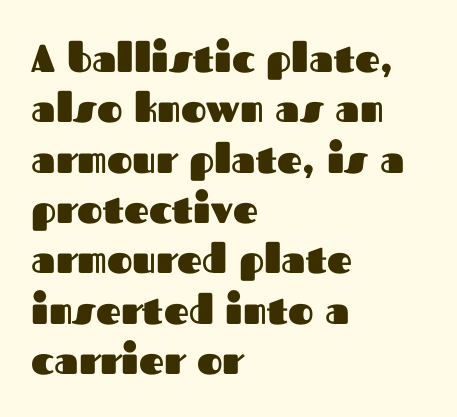
Q: Is the text bold? A: Yes.
Q: Is the text italic (slanted)? A: No, it is upright.
Q: Is the typeface a serif or a sans-serif typeface? A: Sans-serif.
Q: Is the text underlined? A: No.
Q: How is the paragraph aligned? A: Left-aligned.
Q: Is the spacing between letters normal or unusually wide? A: Normal.
Q: Is the spacing between lines tight, normal or loose? A: Normal.
Q: Width (condensed, normal, or wide)? A: Normal.
Q: Stroke contrast? A: Medium.
Q: x-height? A: Medium.
Q: Monospaced? A: No.
